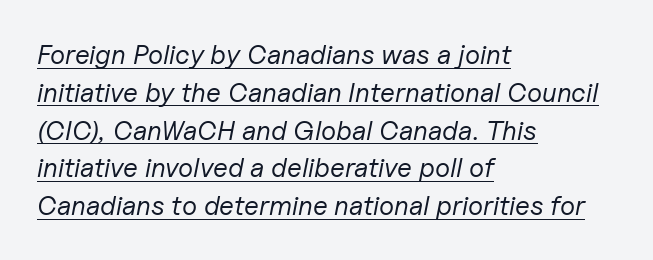
The image shows 27 px text type, italic (leaning right); set left-aligned, normal line spacing (1.4x), normal letter spacing, underlined.
